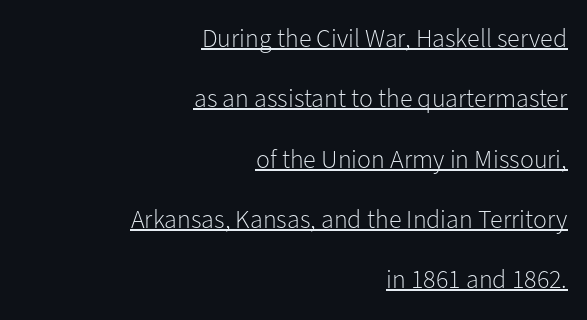
The image shows 26 px text type, upright; set right-aligned, loose line spacing (2.32x), normal letter spacing, underlined.
